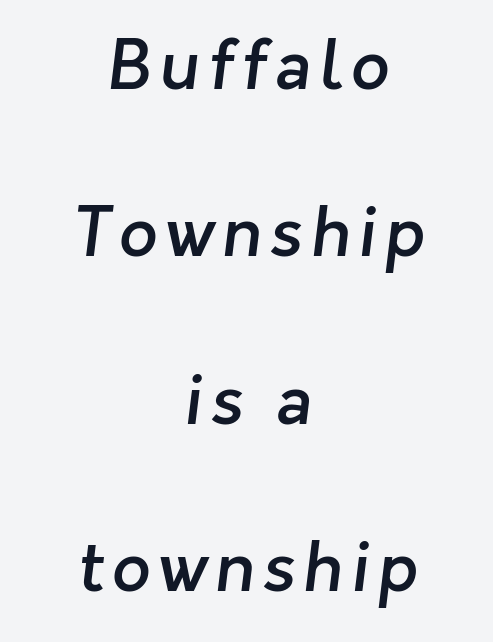
The image shows 68 px semibold sans-serif type; set centered, loose line spacing (2.46x), not underlined; low stroke contrast and a medium x-height.
